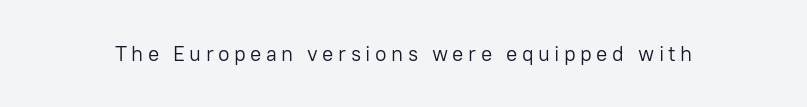
{"italic": "no", "bold": "no", "underline": "no", "letter_spacing": "wide", "letter_spacing_em": 0.21, "glyph_px": 21}
